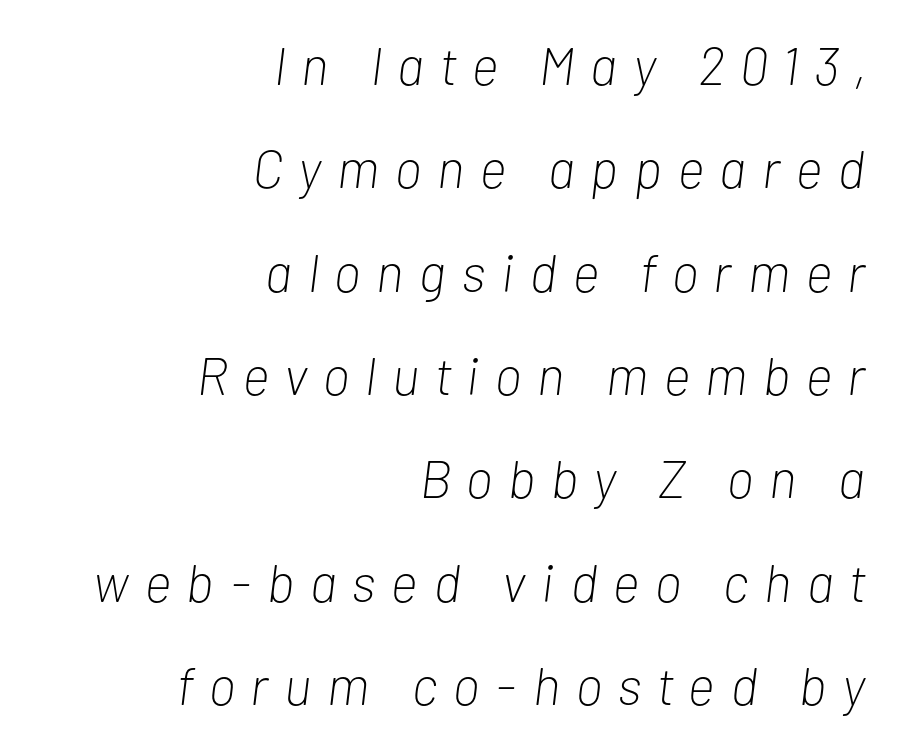
The image shows 53 px light, condensed type, italic (leaning right); set right-aligned, loose line spacing (1.95x), unusually wide letter spacing (+0.3 em), not underlined; low stroke contrast and a medium x-height.
